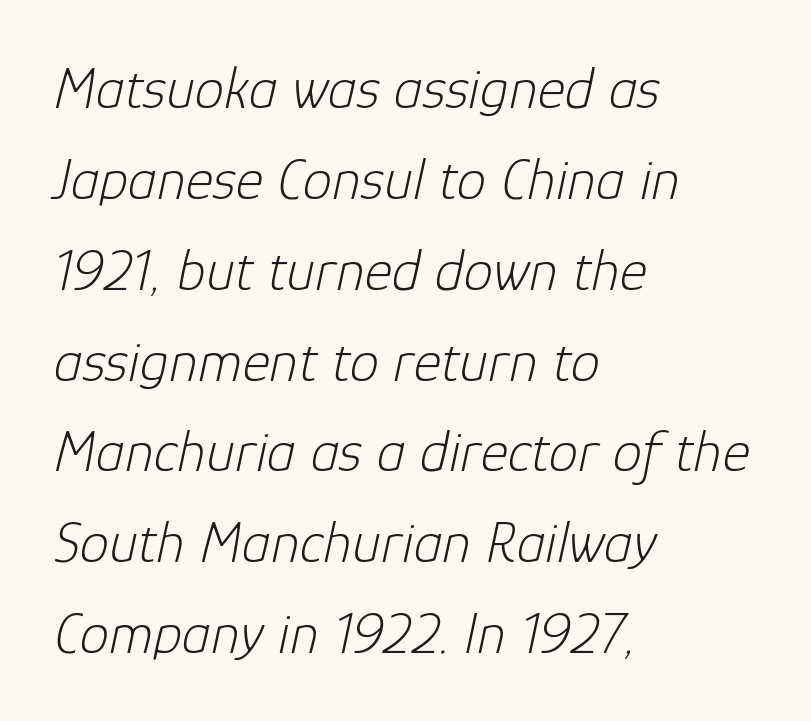
The image shows 59 px light type, italic (leaning right); set left-aligned, normal line spacing (1.54x), normal letter spacing, not underlined; low stroke contrast and a medium x-height.
